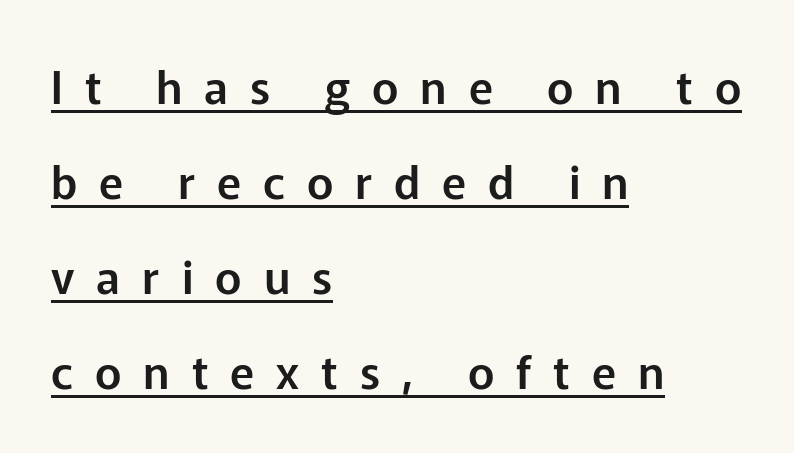
The image shows 45 px sans-serif type, upright; set left-aligned, loose line spacing (2.11x), unusually wide letter spacing (+0.49 em), underlined; low stroke contrast and a medium x-height.
